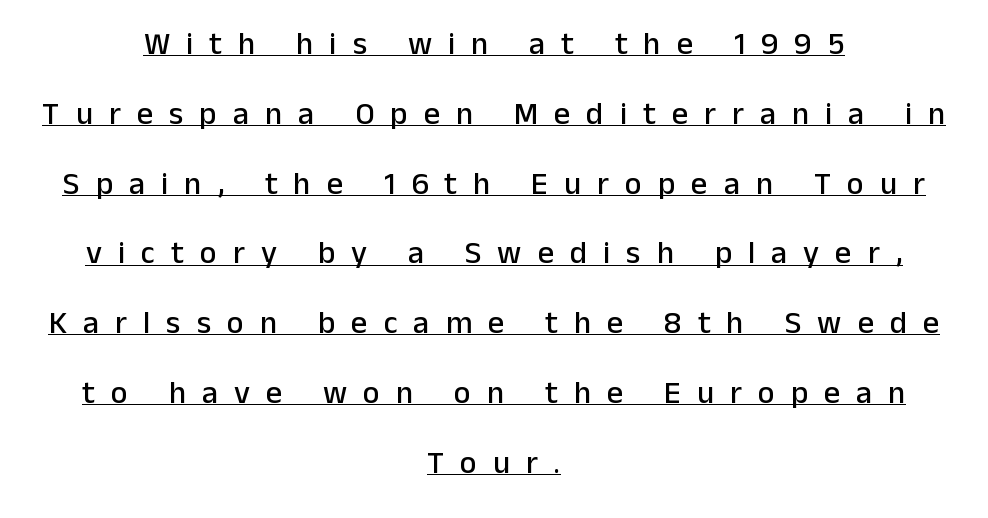
The image shows 32 px sans-serif type, upright; set centered, loose line spacing (2.18x), unusually wide letter spacing (+0.5 em), underlined; low stroke contrast and a medium x-height.
